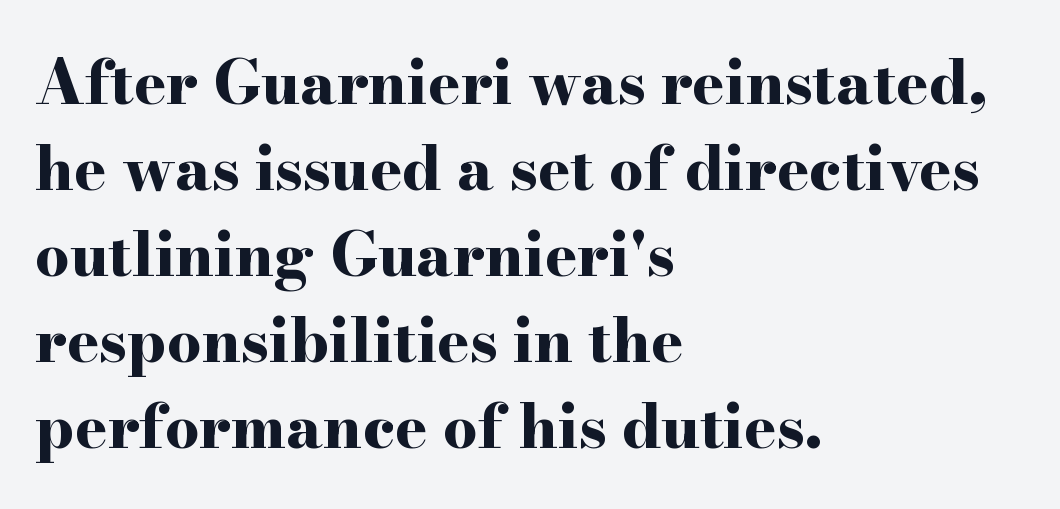
The image shows 61 px bold, wide serif type, upright; set left-aligned, normal line spacing (1.41x), normal letter spacing, not underlined; high stroke contrast and a small x-height.
